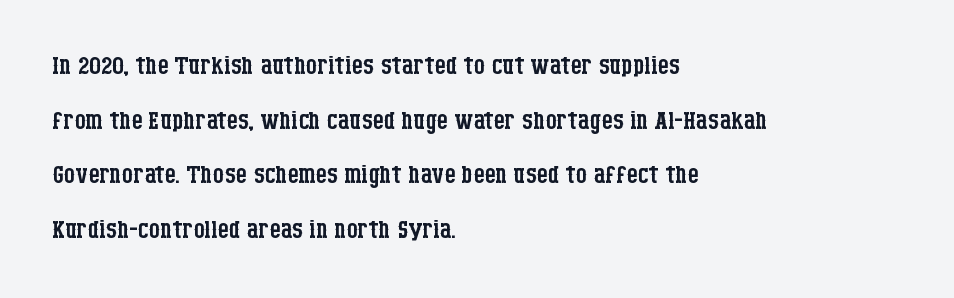
Q: Is the text bold? A: No.
Q: Is the text italic (slanted)? A: No, it is upright.
Q: Is the typeface a serif or a sans-serif typeface? A: Serif.
Q: Is the text underlined? A: No.
Q: How is the paragraph aligned? A: Left-aligned.
Q: Is the spacing between letters normal or unusually wide? A: Normal.
Q: Is the spacing between lines tight, normal or loose? A: Normal.
Q: Width (condensed, normal, or wide)? A: Condensed.
Q: Stroke contrast? A: Low.
Q: x-height? A: Large.
Q: Monospaced? A: No.
